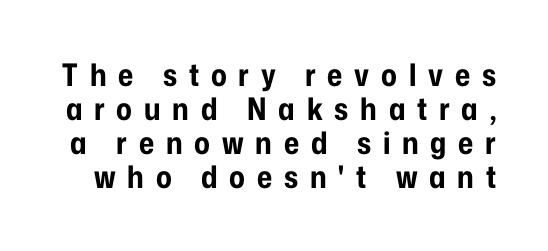
The passage shown is not underscored anywhere. The line-height multiplier appears low, near solid setting. Rendered with straight, roman letterforms. Loose tracking; the words dissolve into strings of separated letters.
